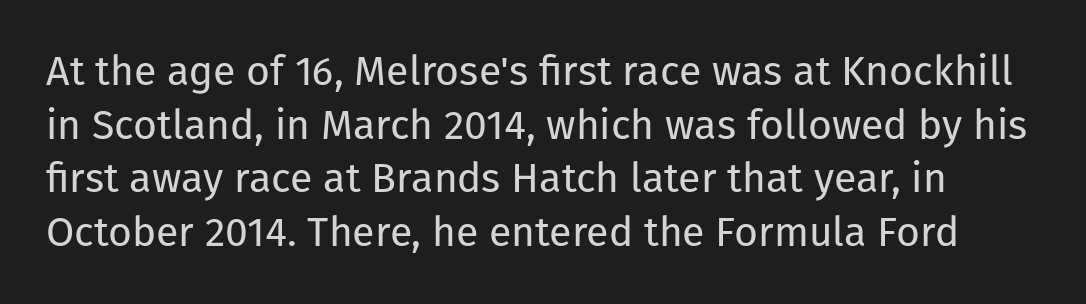
{"serif": "no", "italic": "no", "bold": "no", "weight": "regular", "width": "normal", "stroke_contrast": "low", "x_height": "medium", "monospaced": "no", "underline": "no", "line_spacing": "normal", "line_spacing_ratio": 1.31, "letter_spacing": "normal", "letter_spacing_em": 0.0, "glyph_px": 41}
